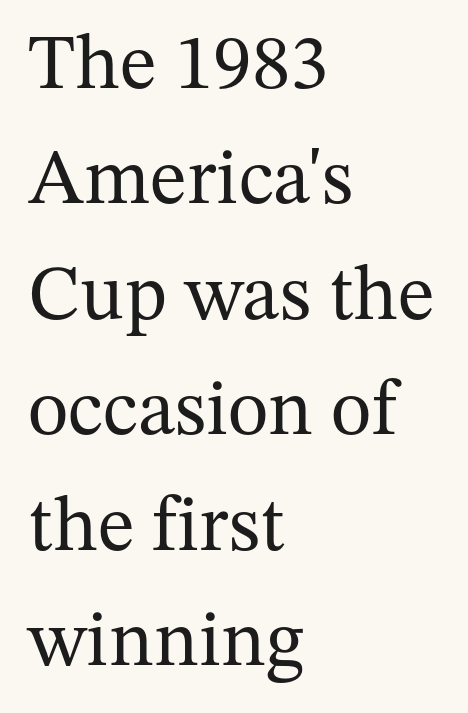
The image shows 78 px regular-weight serif type, upright; set left-aligned, normal line spacing (1.48x), normal letter spacing, not underlined; medium stroke contrast and a medium x-height.
